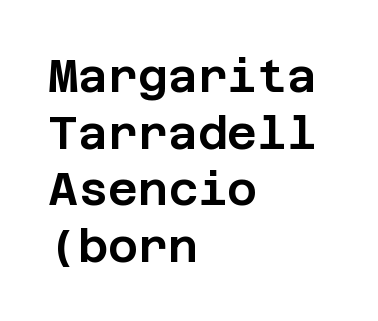
The image shows 46 px sans-serif type, upright; set left-aligned, line spacing 1.23x, normal letter spacing, not underlined; low stroke contrast and a large x-height.
